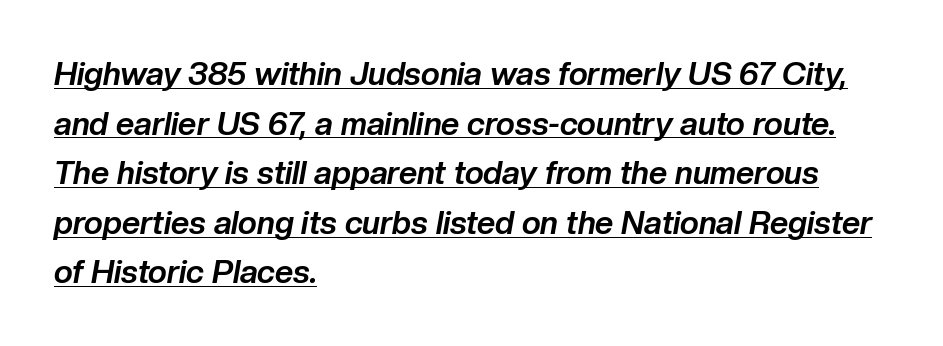
One glance says typical: line gaps are just what's usual. Inter-character spacing is left at the font's built-in metrics. Designer's note — italics engaged. Heft: maximum for text — a bold.
